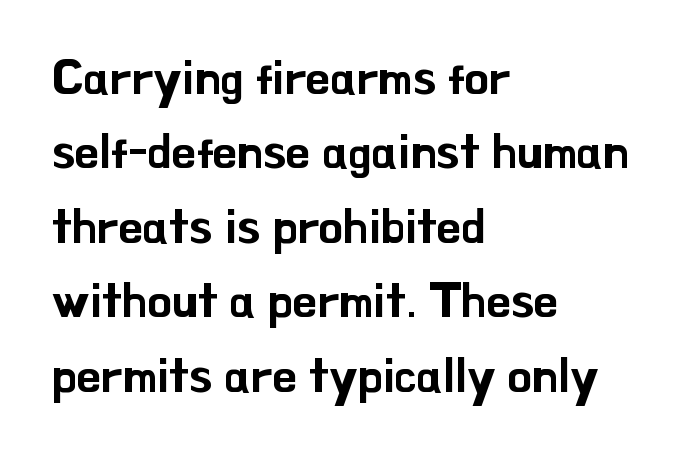
The image shows 49 px sans-serif type, upright; set left-aligned, normal line spacing (1.52x), normal letter spacing, not underlined; low stroke contrast and a small x-height.
